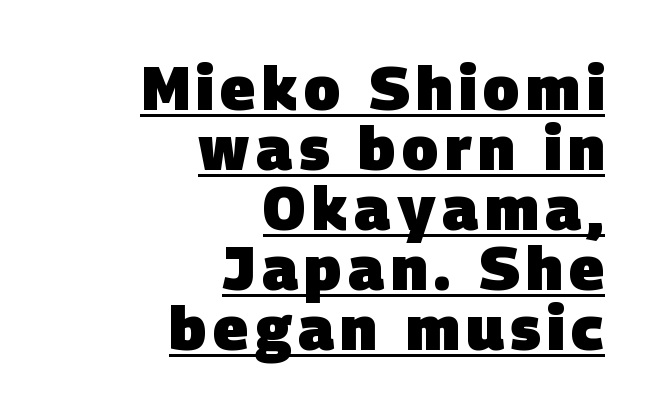
{"serif": "no", "bold": "yes", "weight": "heavy", "width": "normal", "stroke_contrast": "low", "x_height": "large", "monospaced": "no", "underline": "yes", "align": "right", "line_spacing": "tight", "line_spacing_ratio": 1.0, "glyph_px": 60}
